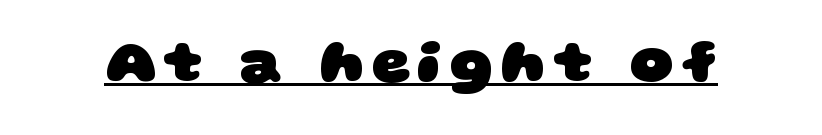
{"serif": "no", "bold": "yes", "weight": "heavy", "width": "wide", "stroke_contrast": "low", "x_height": "large", "monospaced": "no", "underline": "yes", "glyph_px": 61}
